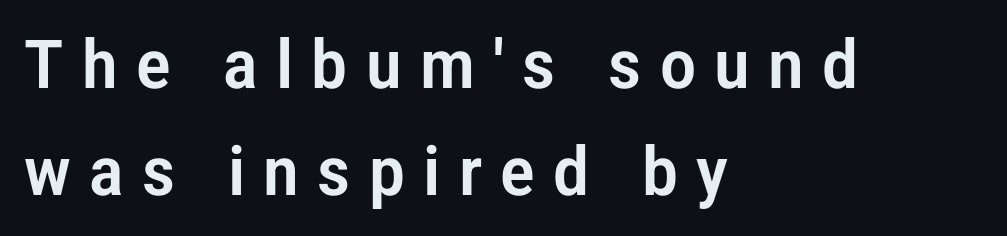
Q: Is the text italic (slanted)? A: No, it is upright.
Q: Is the typeface a serif or a sans-serif typeface? A: Sans-serif.
Q: Is the text underlined? A: No.
Q: How is the paragraph aligned? A: Left-aligned.
Q: Is the spacing between letters normal or unusually wide? A: Unusually wide.
Q: Is the spacing between lines tight, normal or loose? A: Normal.
Q: Width (condensed, normal, or wide)? A: Condensed.
Q: Stroke contrast? A: Low.
Q: x-height? A: Medium.
Q: Monospaced? A: No.
